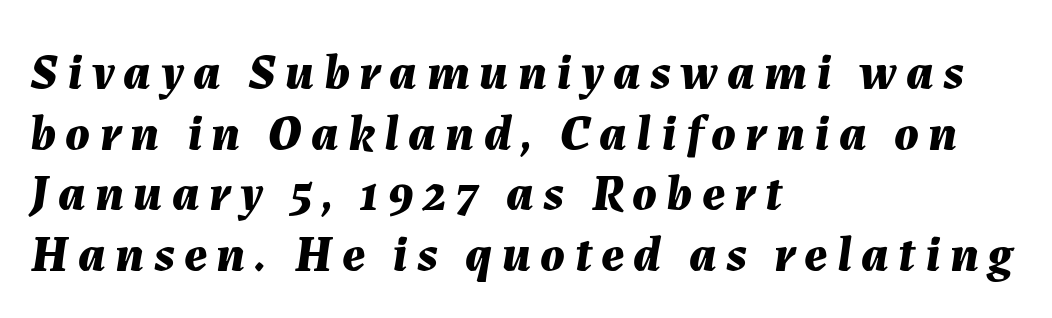
Q: Is the text bold? A: Yes.
Q: Is the text italic (slanted)? A: Yes, it leans right by about 7 degrees.
Q: Is the text underlined? A: No.
Q: How is the paragraph aligned? A: Left-aligned.
Q: Width (condensed, normal, or wide)? A: Normal.
Q: Stroke contrast? A: Medium.
Q: x-height? A: Medium.
Q: Monospaced? A: No.
